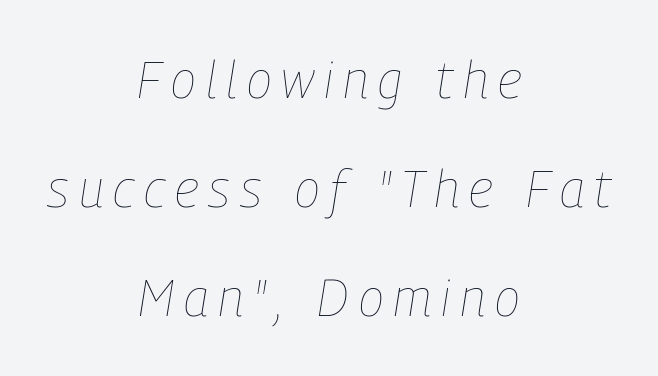
{"italic": "yes", "lean": "right", "slant_degrees": 9, "bold": "no", "weight": "thin", "width": "condensed", "stroke_contrast": "low", "x_height": "medium", "monospaced": "no", "underline": "no", "align": "center", "line_spacing": "loose", "line_spacing_ratio": 2.1, "glyph_px": 52}
